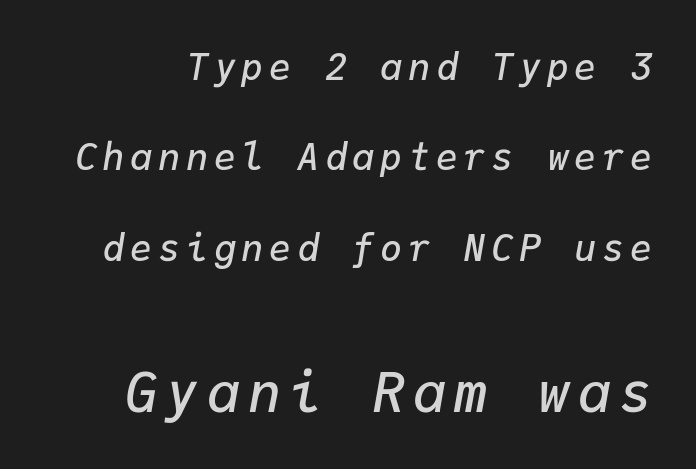
Q: Is the text bold? A: Semi-bold.
Q: Is the text italic (slanted)? A: Yes, it leans right by about 9 degrees.
Q: Is the text underlined? A: No.
Q: Is the spacing between lines tight, normal or loose? A: Loose.
Q: Which block of text is set in a larger size, the first (top) or the second (bottom)? A: The second (bottom) one.
Q: Width (condensed, normal, or wide)? A: Normal.
Q: Stroke contrast? A: Low.
Q: x-height? A: Medium.
Q: Monospaced? A: Yes.
